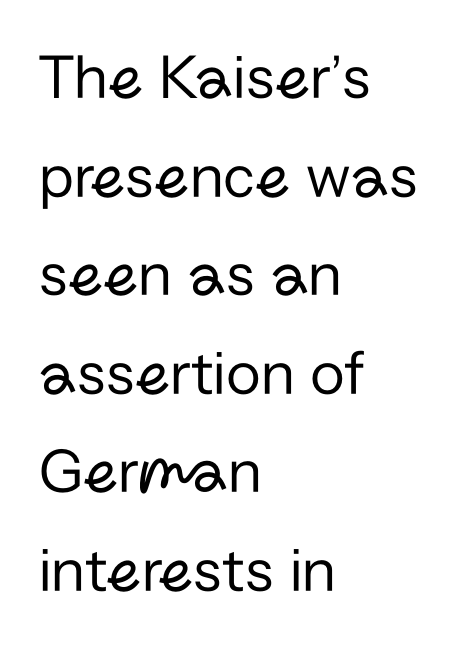
{"serif": "no", "italic": "no", "bold": "no", "weight": "regular", "width": "normal", "stroke_contrast": "low", "x_height": "medium", "monospaced": "no", "underline": "no", "align": "left", "line_spacing": "normal", "line_spacing_ratio": 1.54, "letter_spacing": "normal", "letter_spacing_em": 0.0, "glyph_px": 64}
